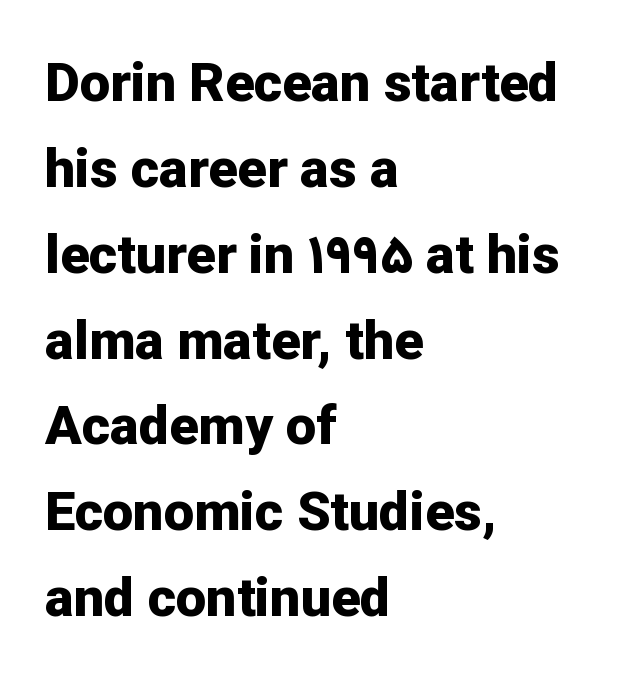
Note: no serifs on the glyphs. Unmarked baselines from the first word to the last. Think of a printed novel: that variable character pitch is what you see here. Whoever set this chose a conventional vertical rhythm. Every character sits straight up, as roman type does. Chunky letters — that's bold for sure.
